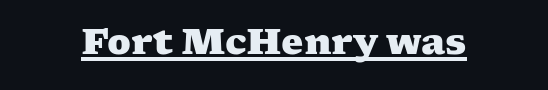
Q: Is the text bold? A: Yes.
Q: Is the typeface a serif or a sans-serif typeface? A: Serif.
Q: Is the text underlined? A: Yes.
Q: Is the spacing between letters normal or unusually wide? A: Normal.
Q: Width (condensed, normal, or wide)? A: Wide.
Q: Stroke contrast? A: Medium.
Q: x-height? A: Medium.
Q: Monospaced? A: No.
